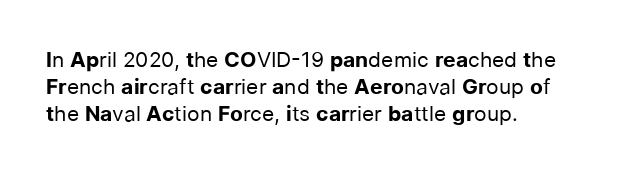
{"italic": "no", "bold": "no", "underline": "no", "align": "left", "line_spacing": "normal", "line_spacing_ratio": 1.29, "letter_spacing": "normal", "letter_spacing_em": 0.0, "glyph_px": 21}
